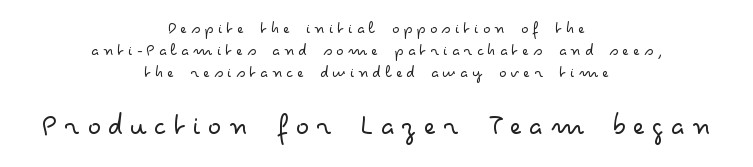
Unlike a traditional serif, this face leaves its strokes unadorned. The lettering stays uniformly vertical, giving the passage a roman look. One-word summary of the alignment: center. Think of a printed novel: that variable character pitch is what you see here. Underline: absent.
